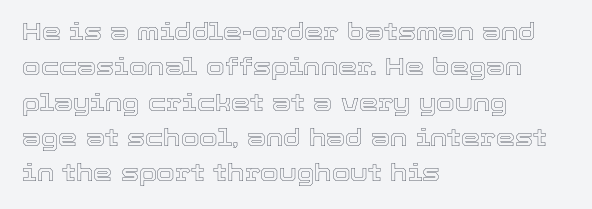
The image shows 24 px text type, upright; set left-aligned, normal line spacing (1.47x), normal letter spacing, not underlined.
